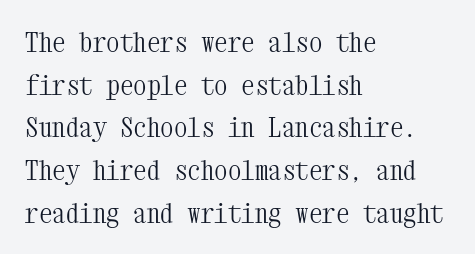
The image shows 27 px text type, upright; set left-aligned, normal line spacing (1.58x), normal letter spacing, not underlined.
